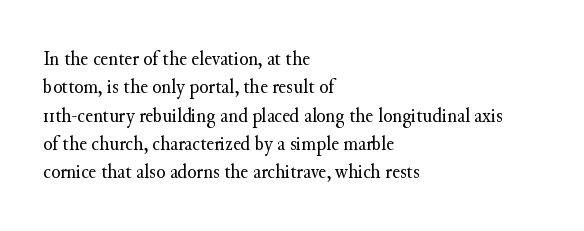
Evenly set lines give the paragraph a standard silhouette. Students, note that the glyphs here touch the page at normal intervals. In terms of posture, this sample is upright. Typeset ragged right — the left edge is the straight one.
